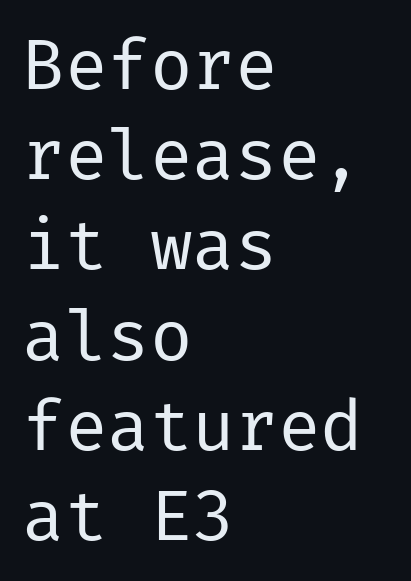
This sample keeps an unexceptional amount of space between lines. Honestly, there is no underline to notice here at all. Leftover space on each line is placed entirely after the last word. The font is comparable to plain body text, perhaps lighter.
